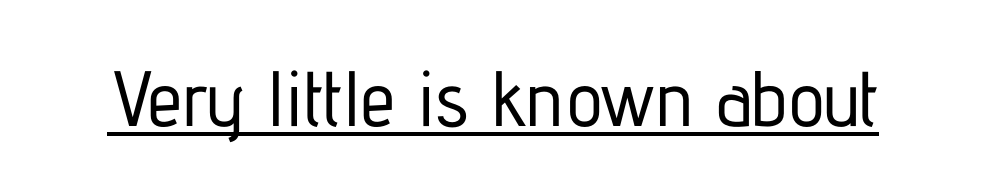
{"serif": "no", "italic": "no", "width": "condensed", "stroke_contrast": "low", "x_height": "medium", "monospaced": "no", "underline": "yes", "letter_spacing": "normal", "letter_spacing_em": 0.0, "glyph_px": 78}
